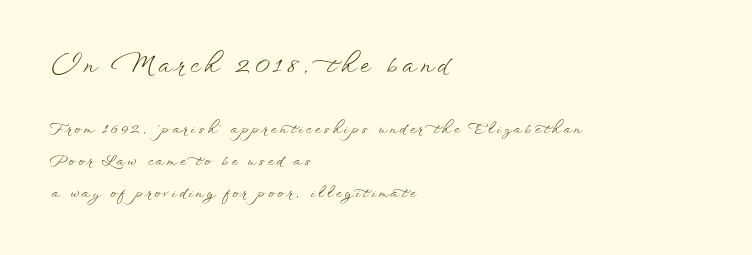
{"bold": "no", "underline": "no", "align": "left", "line_spacing": "loose", "line_spacing_ratio": 2.26, "letter_spacing": "wide", "letter_spacing_em": 0.21, "larger_block": "first", "size_ratio": 1.64, "glyph_px": 23}
